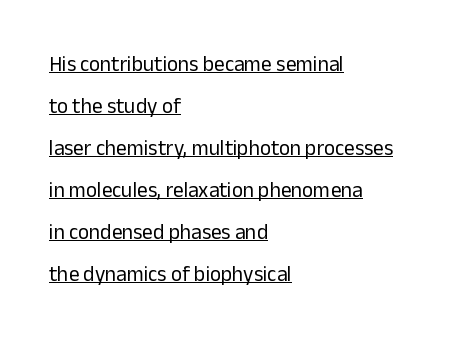
{"italic": "no", "bold": "no", "underline": "yes", "align": "left", "line_spacing": "loose", "line_spacing_ratio": 2.0, "letter_spacing": "normal", "letter_spacing_em": 0.0, "glyph_px": 21}
